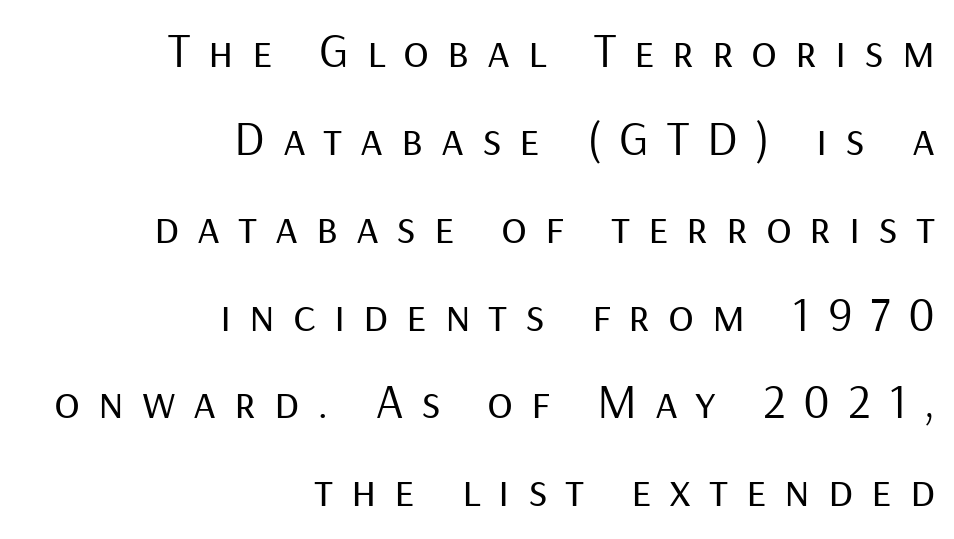
The image shows 48 px regular-weight sans-serif type, upright; set right-aligned, line spacing 1.83x, unusually wide letter spacing (+0.37 em), not underlined; low stroke contrast and a medium x-height.
